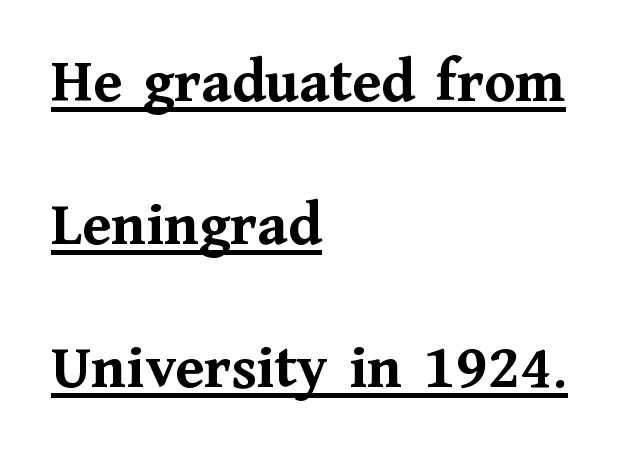
{"serif": "yes", "italic": "no", "bold": "yes", "weight": "semibold", "width": "normal", "stroke_contrast": "medium", "x_height": "medium", "monospaced": "no", "underline": "yes", "align": "left", "line_spacing": "loose", "line_spacing_ratio": 2.27, "letter_spacing": "normal", "letter_spacing_em": 0.0, "glyph_px": 63}
